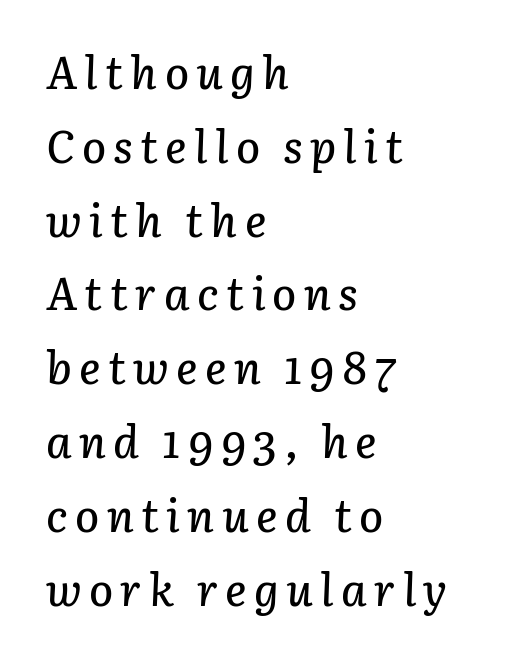
Every row of glyphs begins at an identical x-position on the left. The passage shown is typed in a proportional face where columns would drift. Does the lettering tilt? It does — this is italic. A normal amount of white space separates one row of letters from the next. The area under the type is left untouched.
